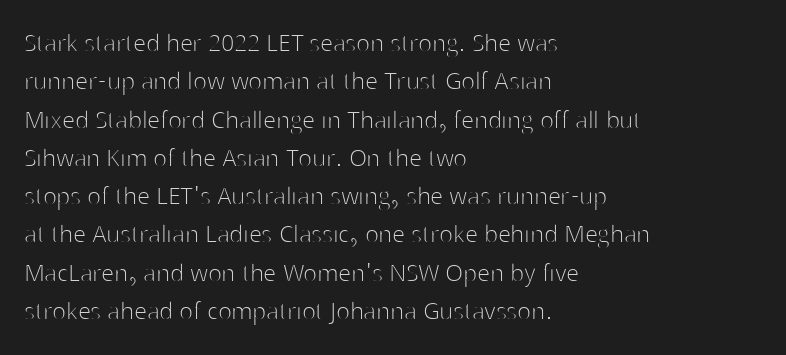
Q: Is the text bold? A: No.
Q: Is the text italic (slanted)? A: No, it is upright.
Q: Is the typeface a serif or a sans-serif typeface? A: Sans-serif.
Q: Is the text underlined? A: No.
Q: How is the paragraph aligned? A: Left-aligned.
Q: Is the spacing between letters normal or unusually wide? A: Normal.
Q: Is the spacing between lines tight, normal or loose? A: Normal.
Q: Width (condensed, normal, or wide)? A: Normal.
Q: Stroke contrast? A: High.
Q: x-height? A: Medium.
Q: Monospaced? A: No.
